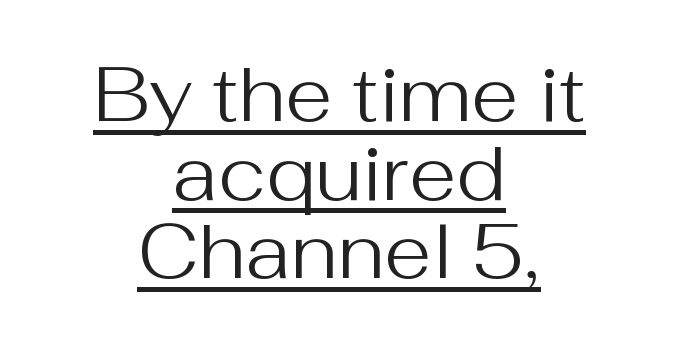
Q: Is the text bold? A: No.
Q: Is the text italic (slanted)? A: No, it is upright.
Q: Is the typeface a serif or a sans-serif typeface? A: Sans-serif.
Q: Is the text underlined? A: Yes.
Q: How is the paragraph aligned? A: Centered.
Q: Is the spacing between letters normal or unusually wide? A: Normal.
Q: Is the spacing between lines tight, normal or loose? A: Tight.
Q: Width (condensed, normal, or wide)? A: Normal.
Q: Stroke contrast? A: Medium.
Q: x-height? A: Medium.
Q: Monospaced? A: No.
